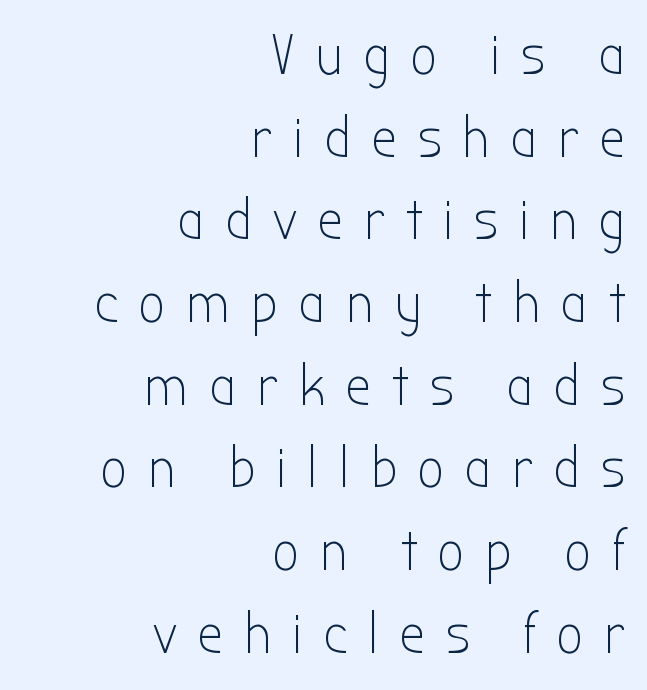
Does extra space separate the letters? Yes, quite a lot of it. The rendering shows plain stroke endings on the letterforms — a sans-serif design. The ragged edge is on the left, which tells us the setting is flush right. Evenly set lines give the paragraph a standard silhouette. A roman cut, with each character standing at attention.
